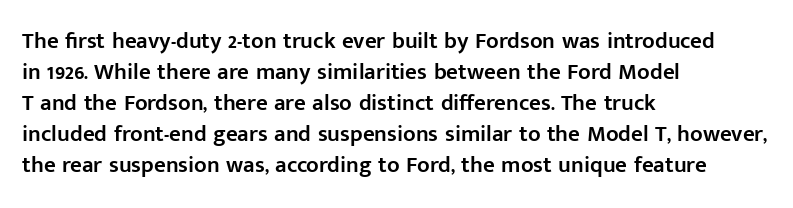
A bare baseline throughout the passage. The gaps between neighbouring characters are ordinary and unremarkable. These lines were composed using upright roman letters. Honestly, the row spacing looks completely unremarkable. In terms of weight, the rendering is demibold, just under bold. The typesetter chose a ragged-right arrangement here.
